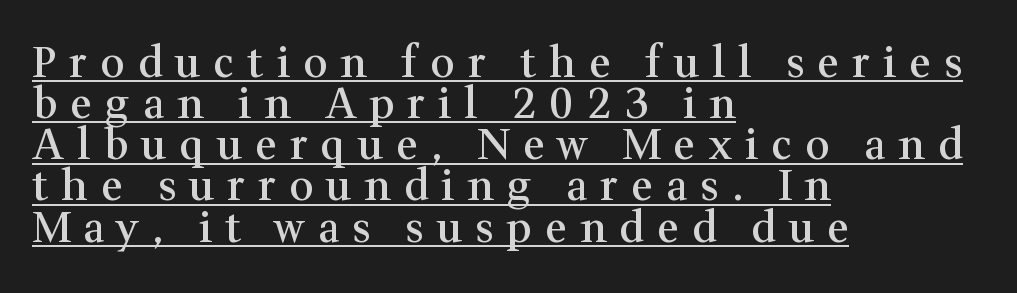
This sample uses expanded letter spacing, leaving extra air between glyphs. The compositor pushed each line to the left boundary. Check the space under the baseline: a stroke is drawn there. Serifs: yes, visible at the terminals of the letterforms. Think of a printed novel: that variable character pitch is what you see here. Stems and bowls a touch heavier than normal — semibold.
